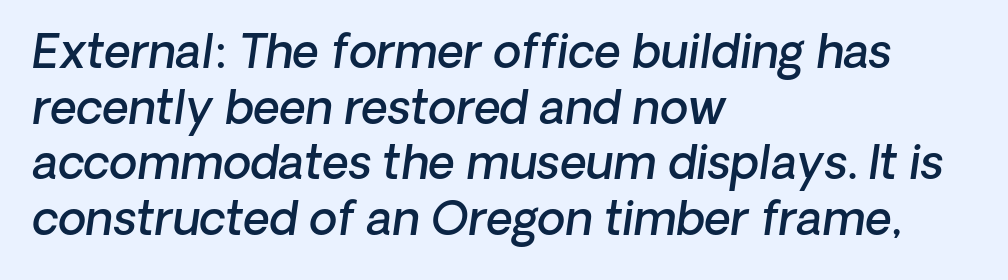
The image shows 46 px semibold type, italic (leaning right); set left-aligned, line spacing 1.21x, normal letter spacing, not underlined; low stroke contrast and a medium x-height.
